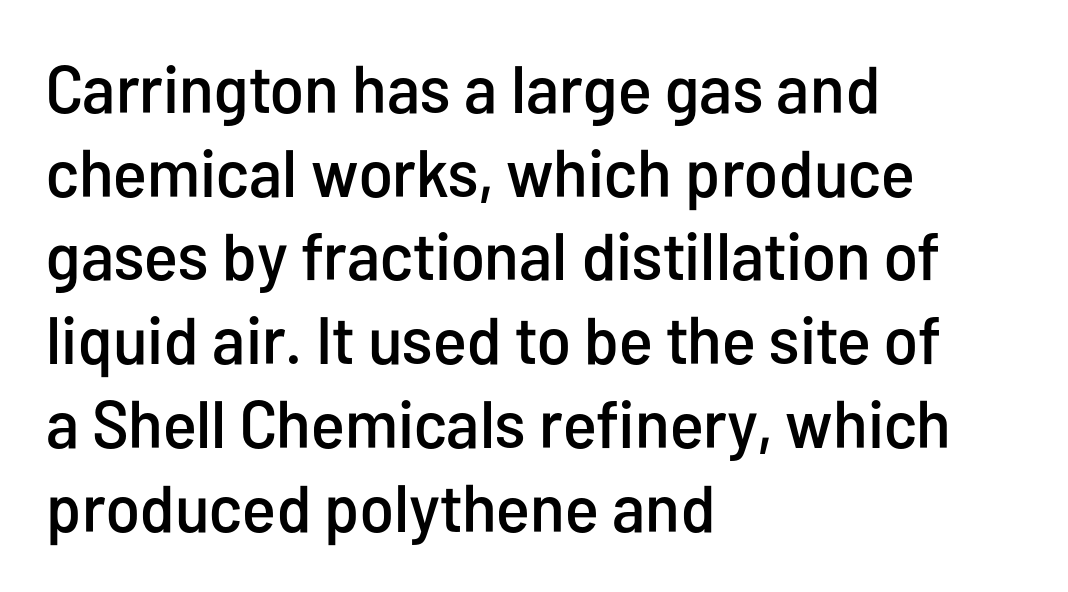
The image shows 67 px condensed sans-serif type, upright; set left-aligned, normal line spacing (1.25x), normal letter spacing, not underlined; low stroke contrast and a medium x-height.
